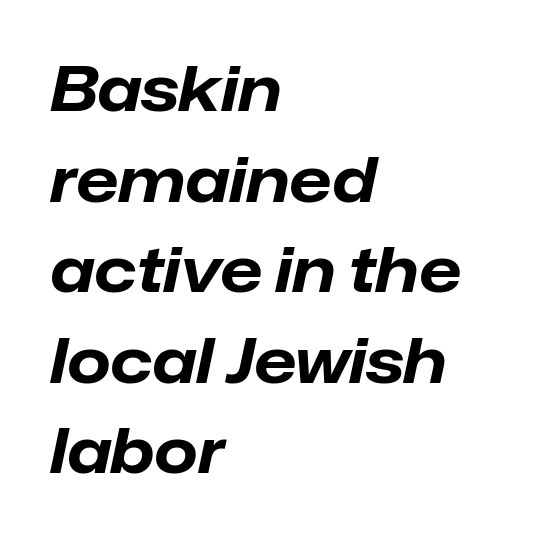
Q: Is the text bold? A: Yes.
Q: Is the text italic (slanted)? A: Yes, it leans right by about 12 degrees.
Q: Is the text underlined? A: No.
Q: How is the paragraph aligned? A: Left-aligned.
Q: Is the spacing between letters normal or unusually wide? A: Normal.
Q: Is the spacing between lines tight, normal or loose? A: Normal.
Q: Width (condensed, normal, or wide)? A: Normal.
Q: Stroke contrast? A: Low.
Q: x-height? A: Medium.
Q: Monospaced? A: No.
